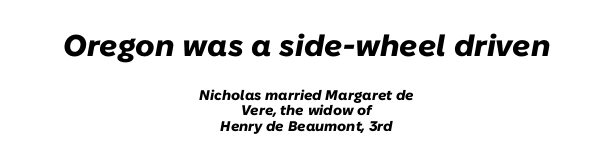
{"italic": "yes", "lean": "right", "slant_degrees": 10, "bold": "yes", "weight": "heavy", "width": "normal", "stroke_contrast": "low", "x_height": "medium", "monospaced": "no", "underline": "no", "align": "center", "line_spacing": "tight", "line_spacing_ratio": 1.12, "letter_spacing": "normal", "letter_spacing_em": 0.0, "larger_block": "first", "size_ratio": 2.14, "glyph_px": 30}
